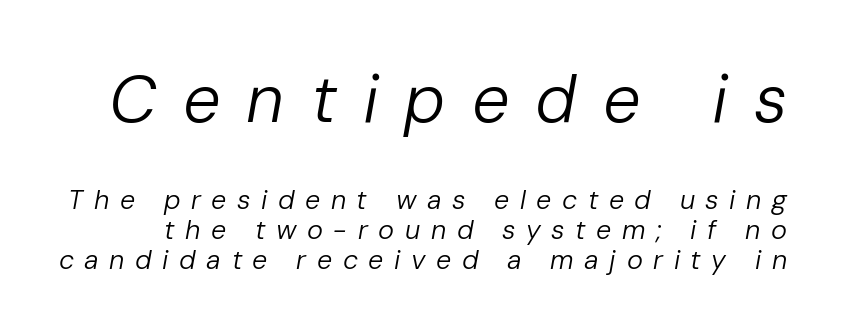
Q: Is the text bold? A: No.
Q: Is the text italic (slanted)? A: Yes, it leans right by about 10 degrees.
Q: Is the text underlined? A: No.
Q: Is the spacing between letters normal or unusually wide? A: Unusually wide.
Q: Is the spacing between lines tight, normal or loose? A: Tight.
Q: Which block of text is set in a larger size, the first (top) or the second (bottom)? A: The first (top) one.
Q: Width (condensed, normal, or wide)? A: Normal.
Q: Stroke contrast? A: Low.
Q: x-height? A: Medium.
Q: Monospaced? A: No.
